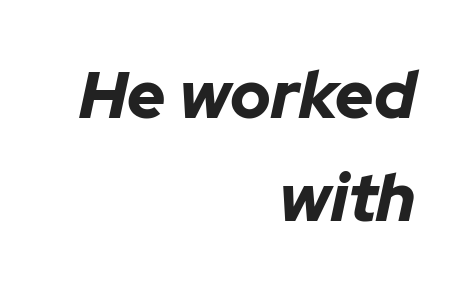
The image shows 66 px bold type, italic (leaning right); set right-aligned, normal line spacing (1.56x), normal letter spacing, not underlined; low stroke contrast and a medium x-height.
